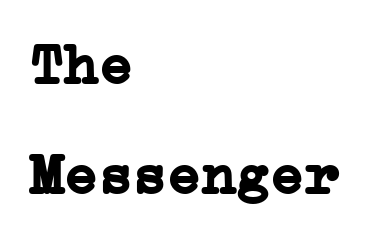
{"serif": "yes", "italic": "no", "bold": "yes", "weight": "semibold", "width": "normal", "stroke_contrast": "low", "x_height": "medium", "underline": "no", "align": "left", "line_spacing": "loose", "line_spacing_ratio": 1.93, "letter_spacing": "normal", "letter_spacing_em": 0.0, "glyph_px": 57}
